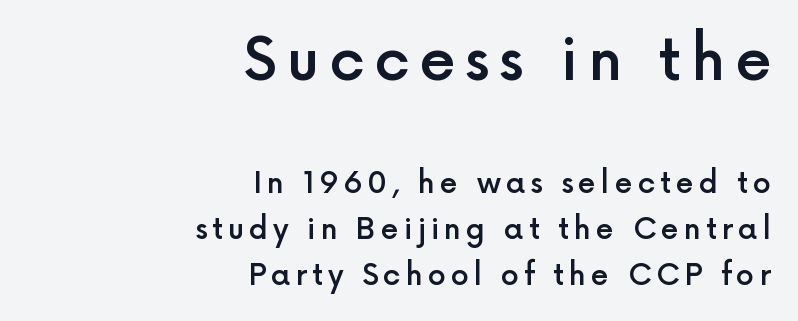
The image shows 58 px semibold sans-serif type, upright; set right-aligned, normal line spacing (1.59x), not underlined; the first (top) block is 2.0x larger; a medium x-height.
